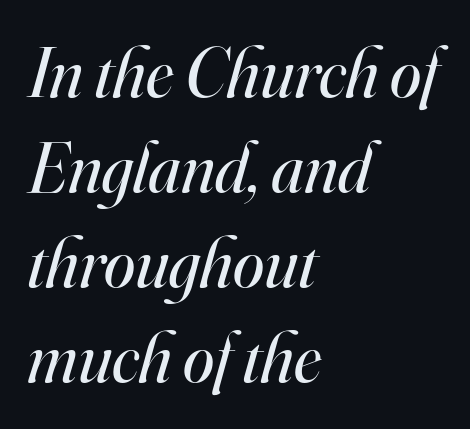
{"serif": "yes", "italic": "yes", "lean": "right", "slant_degrees": 16, "bold": "no", "weight": "regular", "width": "normal", "stroke_contrast": "high", "x_height": "small", "monospaced": "no", "underline": "no", "align": "left", "line_spacing": "normal", "line_spacing_ratio": 1.34, "letter_spacing": "normal", "letter_spacing_em": 0.0, "glyph_px": 71}
